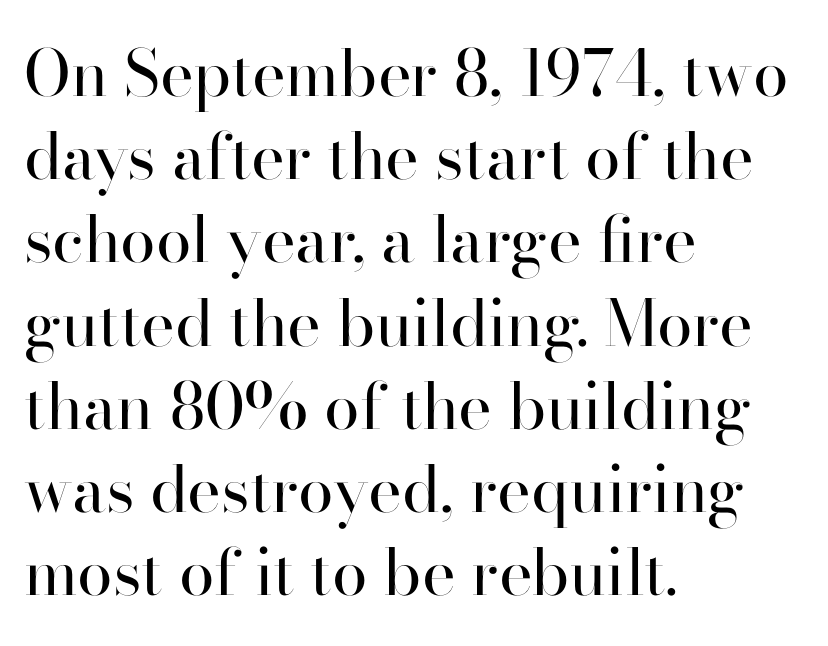
Each letter's strokes conclude with small projecting serifs. The glyphs are unaccompanied by any horizontal stroke below them. Designer's note — italics off, roman on. Line spacing here is normal. Heaviness? Minimal to ordinary, like unemphasized prose. Which margin do the lines hug? The left one — the right edge is uneven.
